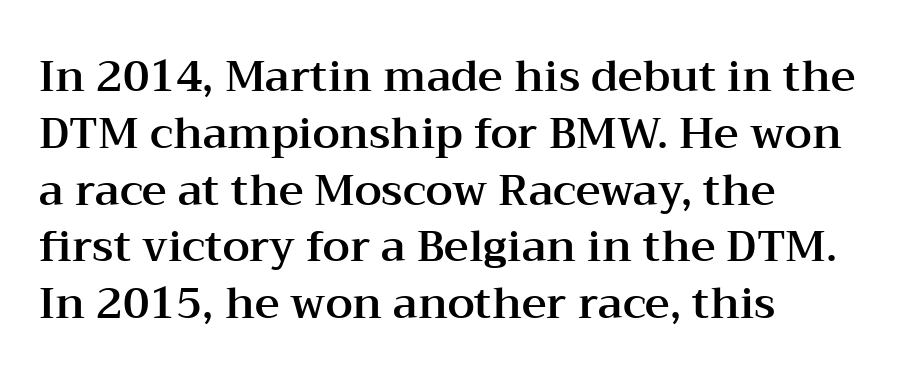
{"serif": "yes", "italic": "no", "width": "wide", "stroke_contrast": "medium", "x_height": "medium", "monospaced": "no", "underline": "no", "align": "left", "line_spacing": "normal", "line_spacing_ratio": 1.32, "letter_spacing": "normal", "letter_spacing_em": 0.0, "glyph_px": 43}
